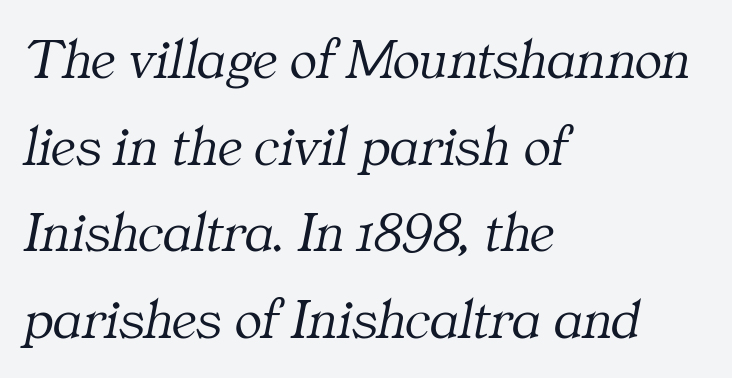
The image shows 57 px light serif type, italic (leaning right); set left-aligned, normal line spacing (1.52x), normal letter spacing, not underlined; medium stroke contrast and a medium x-height.
